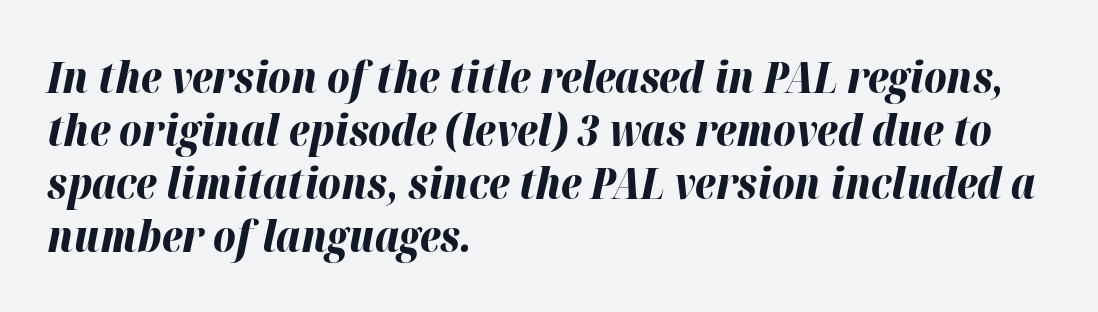
Q: Is the text bold? A: Yes.
Q: Is the text italic (slanted)? A: Yes, it leans right by about 12 degrees.
Q: Is the text underlined? A: No.
Q: How is the paragraph aligned? A: Left-aligned.
Q: Is the spacing between letters normal or unusually wide? A: Normal.
Q: Width (condensed, normal, or wide)? A: Normal.
Q: Stroke contrast? A: High.
Q: x-height? A: Medium.
Q: Monospaced? A: No.
